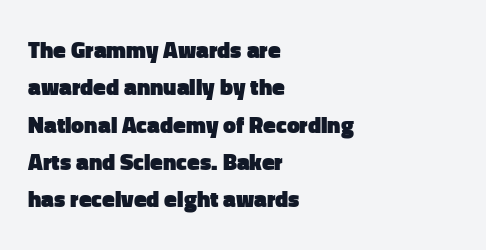
{"italic": "no", "bold": "yes", "underline": "no", "align": "left", "line_spacing": "normal", "line_spacing_ratio": 1.62, "letter_spacing": "normal", "letter_spacing_em": 0.0, "glyph_px": 23}
